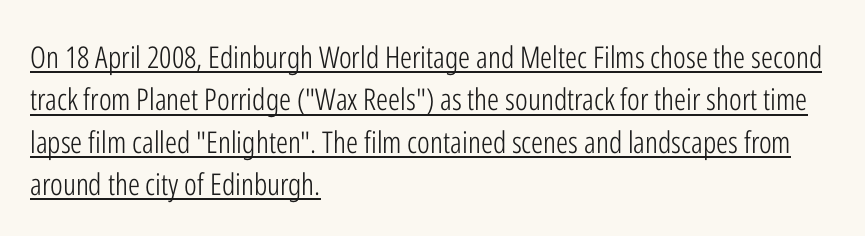
{"serif": "no", "italic": "no", "bold": "no", "weight": "light", "width": "condensed", "stroke_contrast": "low", "x_height": "medium", "monospaced": "no", "underline": "yes", "align": "left", "line_spacing": "normal", "line_spacing_ratio": 1.41, "letter_spacing": "normal", "letter_spacing_em": 0.0, "glyph_px": 30}
